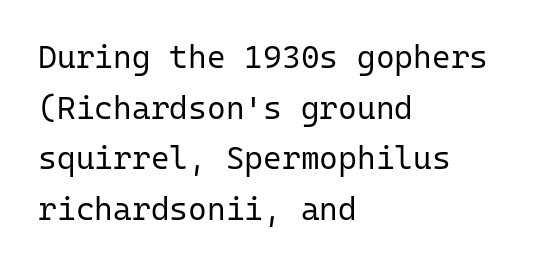
The image shows 32 px regular-weight sans-serif type, upright, monospaced; set left-aligned, normal line spacing (1.58x), normal letter spacing, not underlined; low stroke contrast and a medium x-height.
